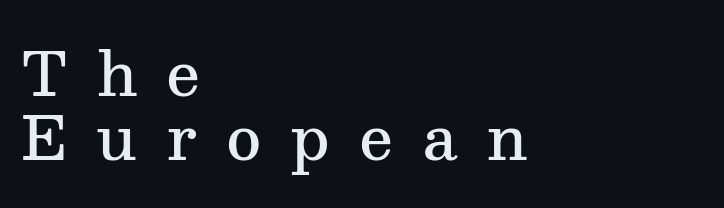
{"serif": "yes", "italic": "no", "bold": "semi", "weight": "semibold", "width": "normal", "stroke_contrast": "medium", "x_height": "medium", "monospaced": "no", "underline": "no", "align": "left", "line_spacing": "tight", "line_spacing_ratio": 1.07, "letter_spacing": "wide", "letter_spacing_em": 0.48, "glyph_px": 60}
